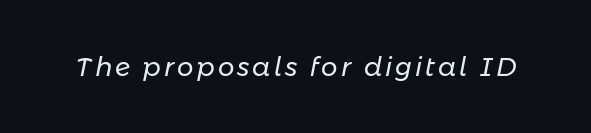
Heft: none added — not bold. The string is rendered with underlining switched off. Quick note: italic.
